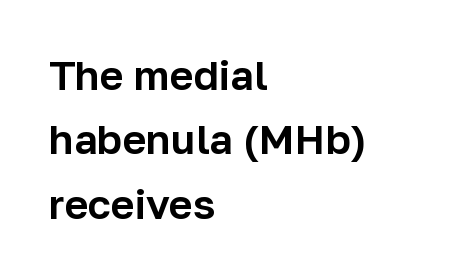
The ragged edge is on the right, which tells us the setting is flush left. Posture: upright roman. Note the varied advance widths — an 'i' is clearly narrower than an 'm'. Nothing sits at the stroke ends, so this counts as sans-serif. Nobody touched the tracking dial on this one.
